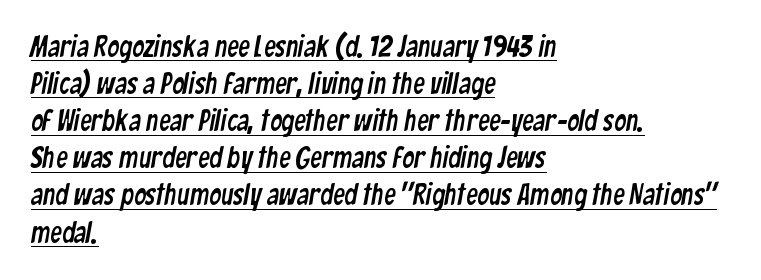
{"serif": "no", "width": "condensed", "stroke_contrast": "low", "x_height": "medium", "monospaced": "no", "underline": "yes", "align": "left", "line_spacing": "normal", "line_spacing_ratio": 1.28, "letter_spacing": "normal", "letter_spacing_em": 0.0, "glyph_px": 29}
